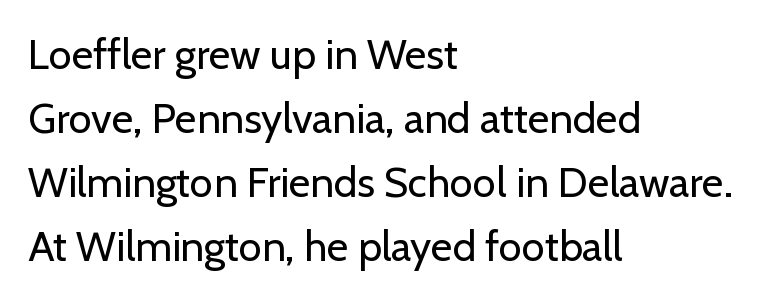
The image shows 42 px regular-weight sans-serif type, upright; set left-aligned, normal line spacing (1.52x), normal letter spacing, not underlined; low stroke contrast and a medium x-height.
